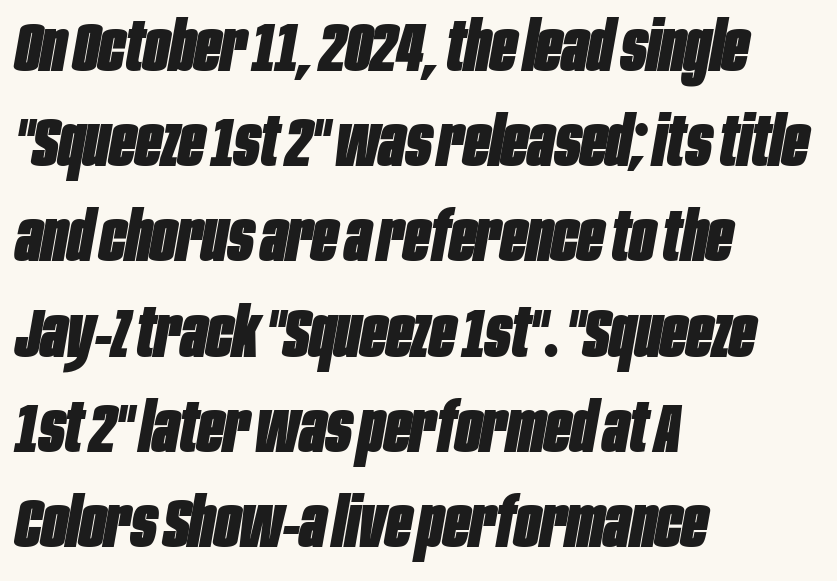
Q: Is the text bold? A: Yes.
Q: Is the text italic (slanted)? A: Yes, it leans right by about 10 degrees.
Q: Is the text underlined? A: No.
Q: How is the paragraph aligned? A: Left-aligned.
Q: Is the spacing between letters normal or unusually wide? A: Normal.
Q: Is the spacing between lines tight, normal or loose? A: Normal.
Q: Width (condensed, normal, or wide)? A: Condensed.
Q: Stroke contrast? A: Low.
Q: x-height? A: Large.
Q: Monospaced? A: No.
